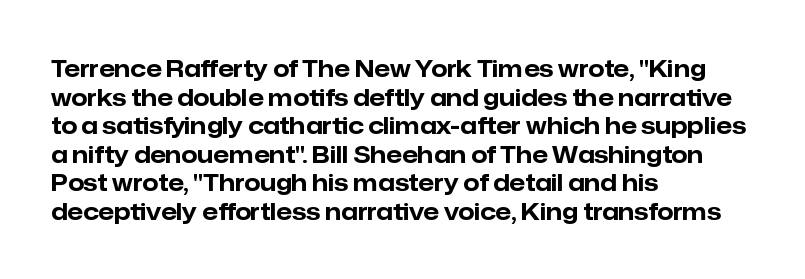
Every character sits straight up, as roman type does. Stroke thickness is high; the sample reads as a true bold. Inter-character spacing is left at the font's built-in metrics. Casual observation: everything's shoved over to the left. The specimen omits any rule beneath the text block's lines.
